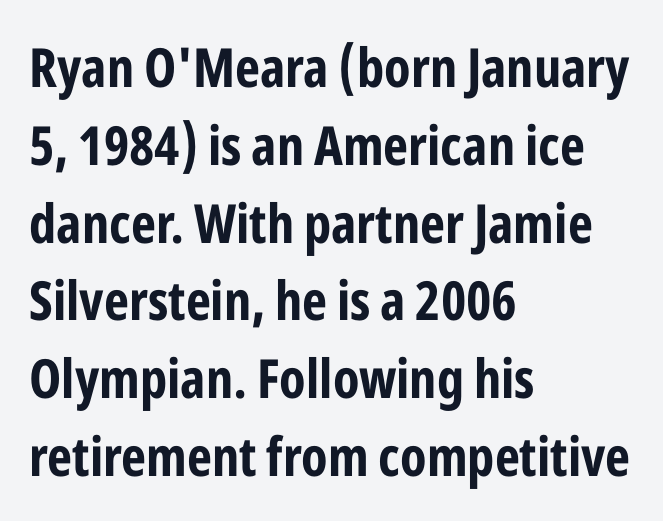
{"serif": "no", "italic": "no", "bold": "yes", "weight": "bold", "width": "condensed", "stroke_contrast": "low", "x_height": "medium", "monospaced": "no", "underline": "no", "align": "left", "line_spacing": "normal", "line_spacing_ratio": 1.44, "letter_spacing": "normal", "letter_spacing_em": 0.0, "glyph_px": 54}
